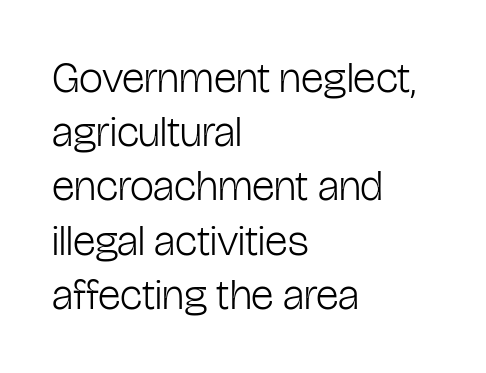
Q: Is the text bold? A: No.
Q: Is the text italic (slanted)? A: No, it is upright.
Q: Is the typeface a serif or a sans-serif typeface? A: Sans-serif.
Q: Is the text underlined? A: No.
Q: How is the paragraph aligned? A: Left-aligned.
Q: Is the spacing between letters normal or unusually wide? A: Normal.
Q: Is the spacing between lines tight, normal or loose? A: Normal.
Q: Width (condensed, normal, or wide)? A: Condensed.
Q: Stroke contrast? A: Low.
Q: x-height? A: Medium.
Q: Monospaced? A: No.
